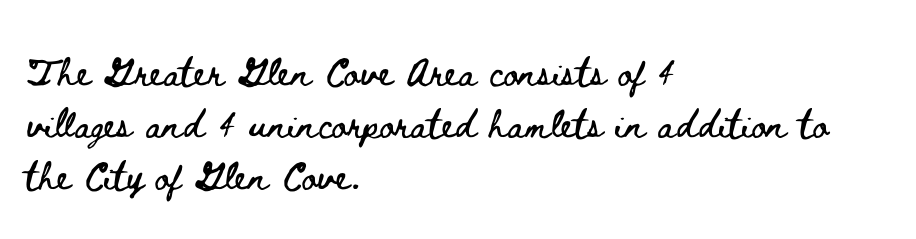
Q: Is the text italic (slanted)? A: Yes.
Q: Is the text underlined? A: No.
Q: How is the paragraph aligned? A: Left-aligned.
Q: Is the spacing between letters normal or unusually wide? A: Normal.
Q: Is the spacing between lines tight, normal or loose? A: Normal.
Q: Width (condensed, normal, or wide)? A: Wide.
Q: Stroke contrast? A: Low.
Q: x-height? A: Small.
Q: Monospaced? A: No.
